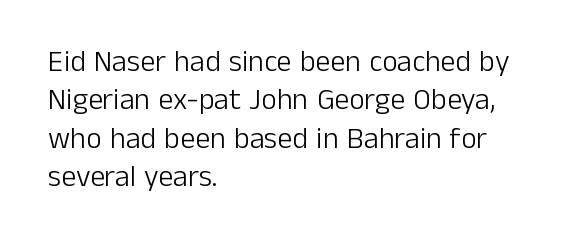
The image shows 30 px light sans-serif type, upright; set left-aligned, normal line spacing (1.28x), normal letter spacing, not underlined; low stroke contrast and a medium x-height.
